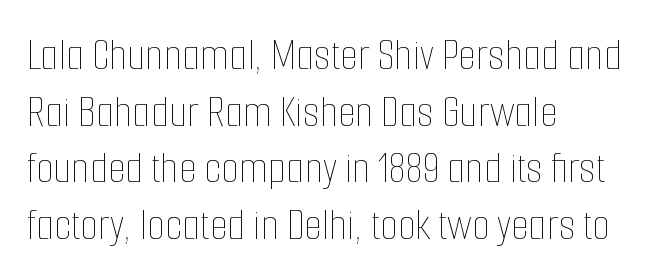
Proportional: the letters do not fall into vertical columns. Compared with typical body copy, the letter spacing here is the same. Quick note: not italic, upright. Rule under the text: the space is simply empty. Caption: face not bold, strokes unweighted.
